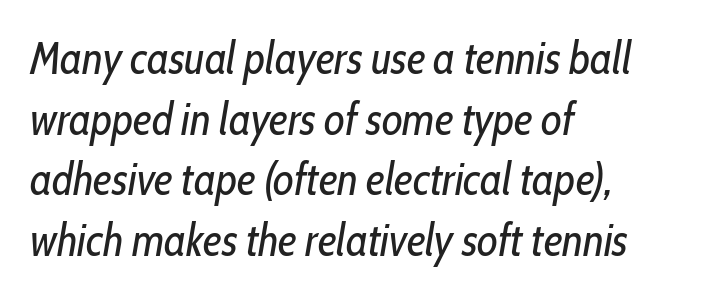
Q: Is the text bold? A: No.
Q: Is the text italic (slanted)? A: Yes, it leans right by about 10 degrees.
Q: Is the text underlined? A: No.
Q: How is the paragraph aligned? A: Left-aligned.
Q: Is the spacing between letters normal or unusually wide? A: Normal.
Q: Is the spacing between lines tight, normal or loose? A: Normal.
Q: Width (condensed, normal, or wide)? A: Condensed.
Q: Stroke contrast? A: Low.
Q: x-height? A: Medium.
Q: Monospaced? A: No.
